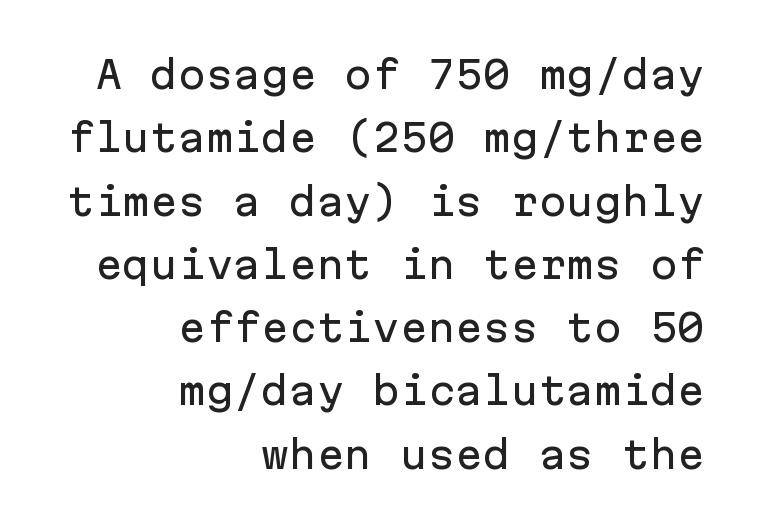
{"serif": "no", "italic": "no", "width": "normal", "stroke_contrast": "low", "x_height": "medium", "monospaced": "yes", "underline": "no", "align": "right", "line_spacing_ratio": 1.71, "letter_spacing": "normal", "letter_spacing_em": 0.0, "glyph_px": 37}
